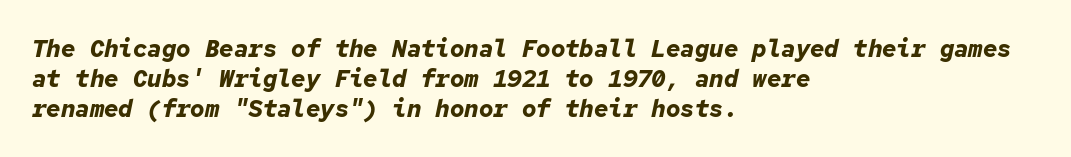
The image shows 24 px bold type, italic (leaning right); set left-aligned, line spacing 1.24x, normal letter spacing, not underlined.
